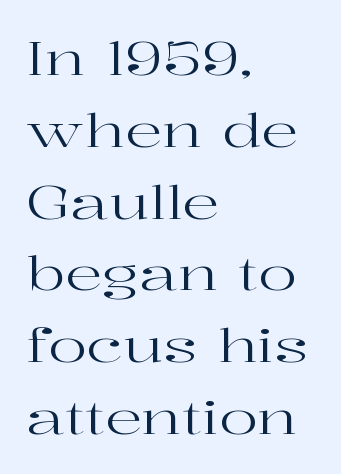
The image shows 46 px regular-weight, wide serif type, upright; set left-aligned, normal line spacing (1.56x), normal letter spacing, not underlined; high stroke contrast and a medium x-height.
